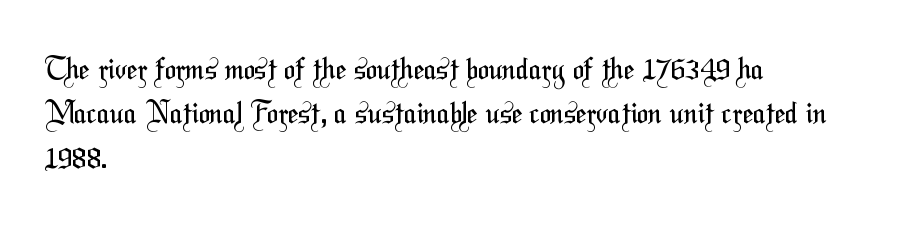
Vertical spacing — default. The weight would be labelled regular, book, light, or lighter still. The foot of each line stays bare and open. The paragraph shown leans on its left margin. Caption: standard tracking, unaltered.
